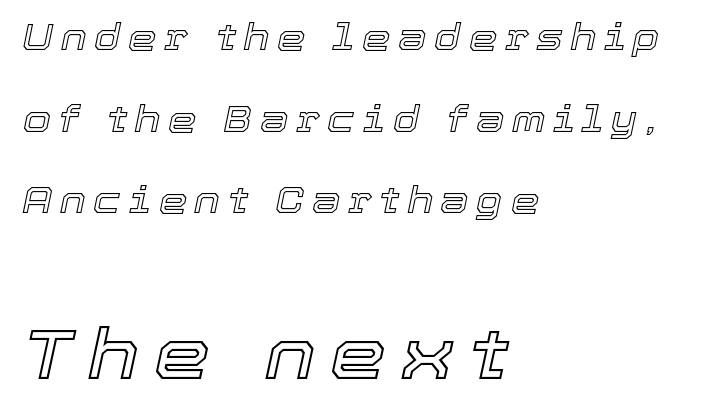
{"italic": "yes", "lean": "right", "slant_degrees": 12, "width": "normal", "x_height": "medium", "monospaced": "no", "underline": "no", "align": "left", "line_spacing": "loose", "line_spacing_ratio": 2.27, "letter_spacing": "wide", "letter_spacing_em": 0.21, "larger_block": "second", "size_ratio": 1.97, "glyph_px": 71}
